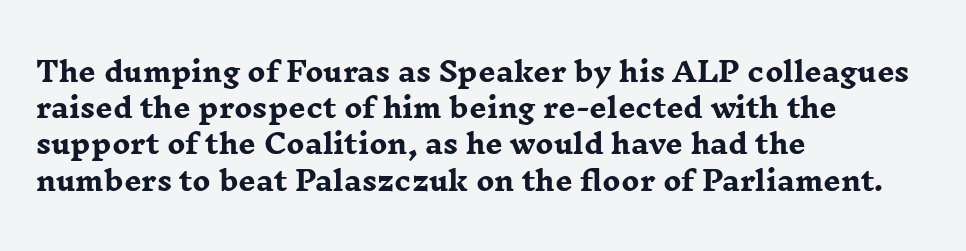
Does the weight exceed regular? Yes, all the way to bold. Inter-character spacing is left at the font's built-in metrics. If you drew a ruler down the left edge, every line would touch it. Only glyphs here, with clear space below each row. This sample keeps an unexceptional amount of space between lines.
